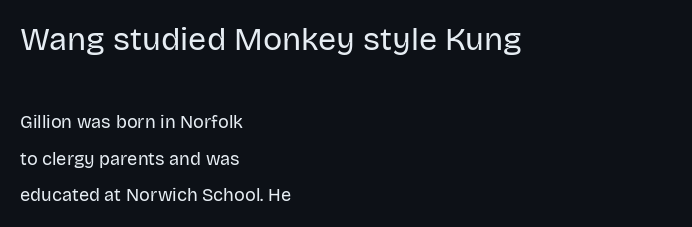
{"serif": "no", "italic": "no", "bold": "no", "weight": "regular", "width": "normal", "stroke_contrast": "low", "x_height": "large", "monospaced": "no", "underline": "no", "align": "left", "line_spacing": "loose", "line_spacing_ratio": 2.04, "letter_spacing": "normal", "letter_spacing_em": 0.0, "larger_block": "first", "size_ratio": 1.78, "glyph_px": 32}
